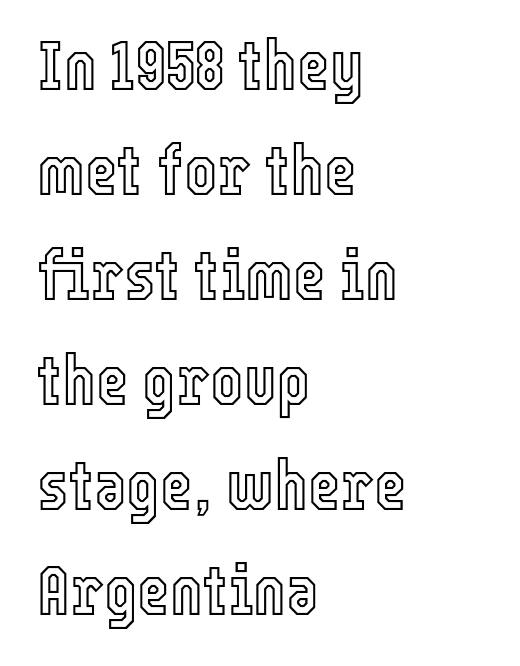
{"italic": "no", "width": "condensed", "x_height": "medium", "monospaced": "no", "underline": "no", "align": "left", "line_spacing": "normal", "line_spacing_ratio": 1.5, "letter_spacing": "normal", "letter_spacing_em": 0.0, "glyph_px": 70}
